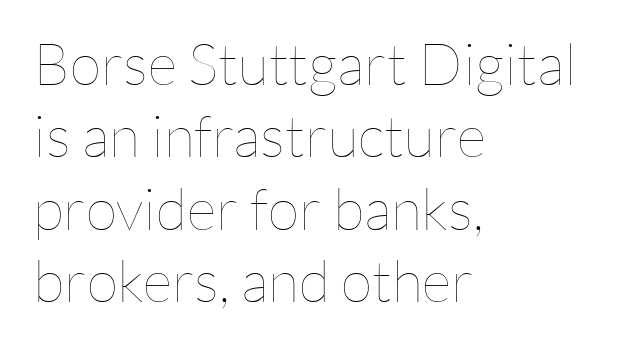
The designer left line spacing at the default. Upright lettering throughout. Lines of text with bare space underneath. A typesetter would call this proportional, since set widths differ per character.
